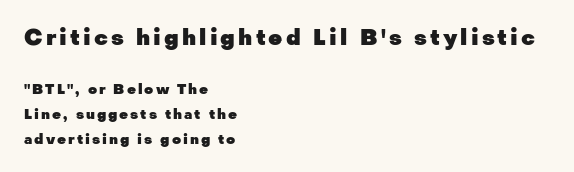
If you drew a ruler down the left edge, every line would touch it. The words here are not underlined. In this sample the first text group is rendered at the bigger scale. Caption: bold face, heavy strokes.
